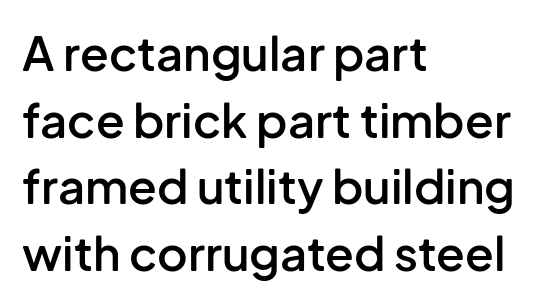
The image shows 47 px semibold sans-serif type, upright; set left-aligned, normal line spacing (1.42x), normal letter spacing, not underlined; low stroke contrast and a medium x-height.
